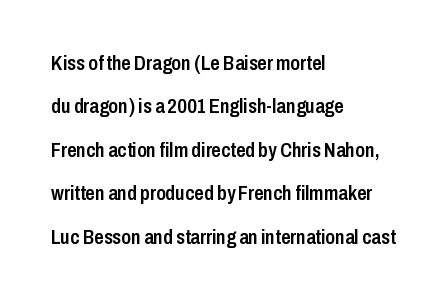
The image shows 21 px text type, upright; set left-aligned, loose line spacing (2.07x), normal letter spacing, not underlined.
